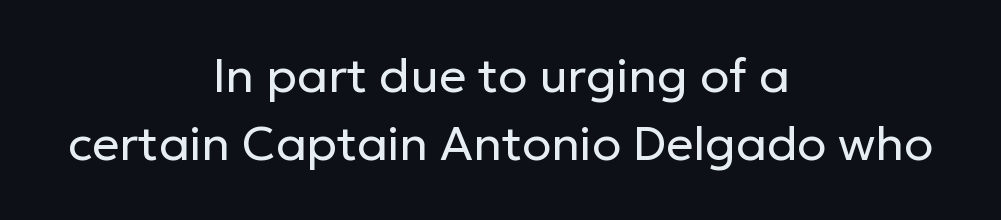
Q: Is the text bold? A: No.
Q: Is the text italic (slanted)? A: No, it is upright.
Q: Is the typeface a serif or a sans-serif typeface? A: Sans-serif.
Q: Is the text underlined? A: No.
Q: How is the paragraph aligned? A: Centered.
Q: Is the spacing between letters normal or unusually wide? A: Normal.
Q: Is the spacing between lines tight, normal or loose? A: Normal.
Q: Width (condensed, normal, or wide)? A: Normal.
Q: Stroke contrast? A: Low.
Q: x-height? A: Medium.
Q: Monospaced? A: No.
